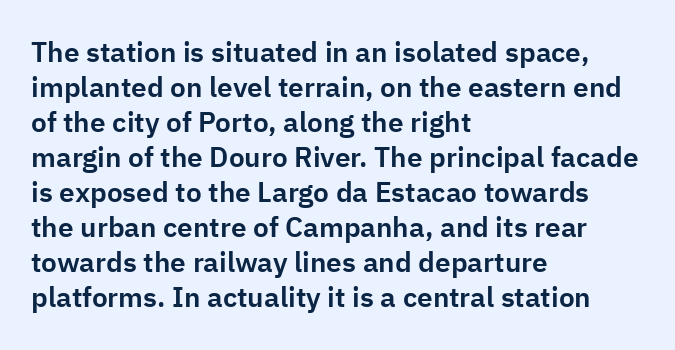
The image shows 28 px sans-serif type, upright; set left-aligned, normal line spacing (1.25x), normal letter spacing, not underlined; low stroke contrast and a medium x-height.
